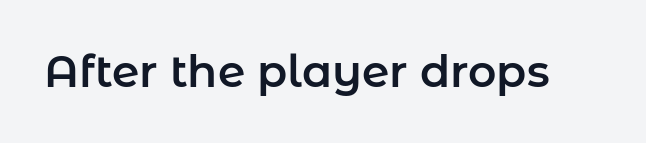
Q: Is the text italic (slanted)? A: No, it is upright.
Q: Is the typeface a serif or a sans-serif typeface? A: Sans-serif.
Q: Is the text underlined? A: No.
Q: Is the spacing between letters normal or unusually wide? A: Normal.
Q: Width (condensed, normal, or wide)? A: Normal.
Q: Stroke contrast? A: Low.
Q: x-height? A: Medium.
Q: Monospaced? A: No.
